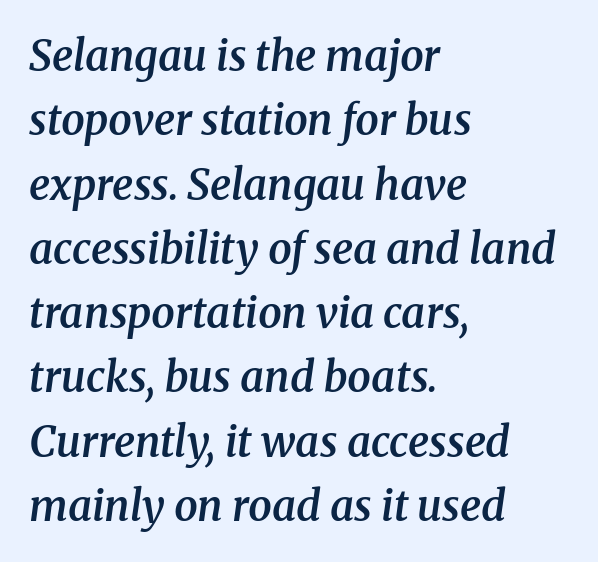
This rendering leaves character spacing at its baseline value. The face used here has a pronounced slope to its letters. The letters advance in unequal steps, a hallmark of proportional type. Caption: multi-line text, flush left, ragged right. If you measured baseline to baseline, you'd find a middling distance.
